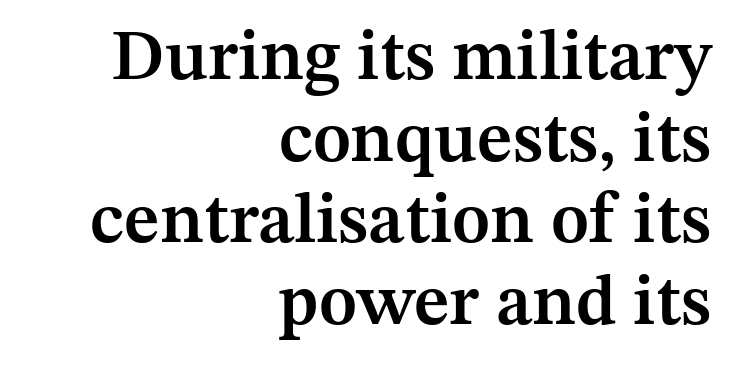
{"serif": "yes", "italic": "no", "bold": "semi", "weight": "semibold", "width": "normal", "stroke_contrast": "medium", "x_height": "medium", "monospaced": "no", "underline": "no", "align": "right", "line_spacing": "tight", "line_spacing_ratio": 1.15, "letter_spacing": "normal", "letter_spacing_em": 0.0, "glyph_px": 71}
